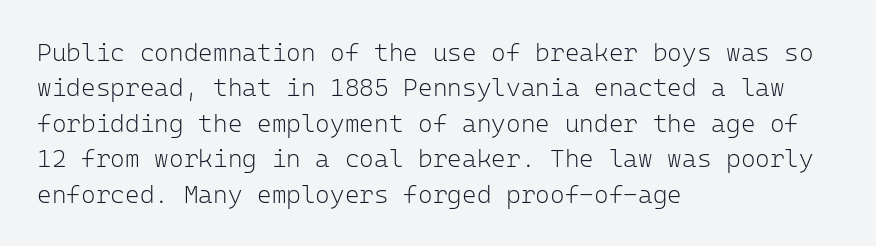
Q: Is the text bold? A: No.
Q: Is the text italic (slanted)? A: No, it is upright.
Q: Is the text underlined? A: No.
Q: How is the paragraph aligned? A: Left-aligned.
Q: Is the spacing between letters normal or unusually wide? A: Normal.
Q: Is the spacing between lines tight, normal or loose? A: Normal.
